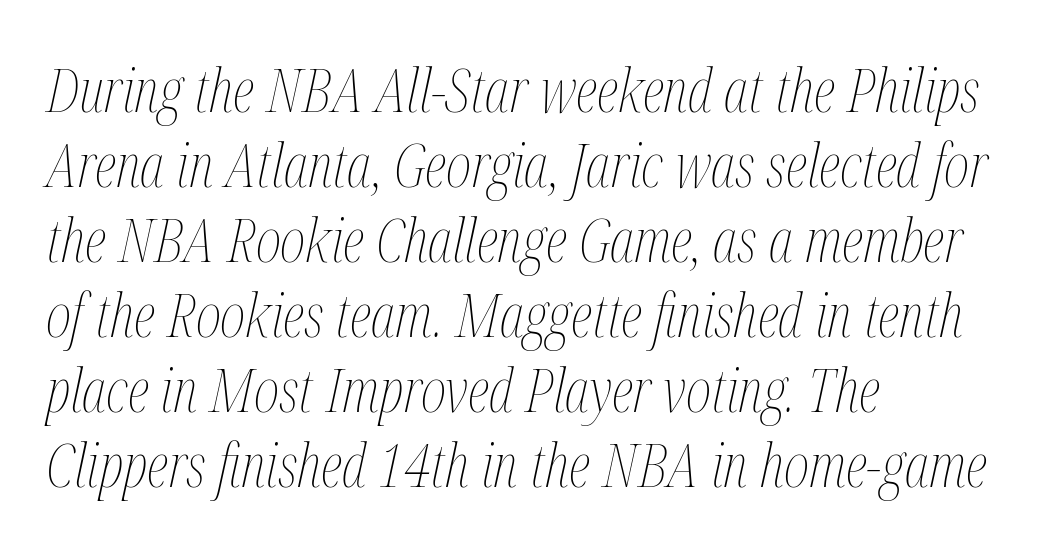
In terms of posture, this sample is oblique. Nothing heavy about these letters — not bold at all. Spacing verdict: proportional, widths tailored to each character. Has an underline been added? It has not.
